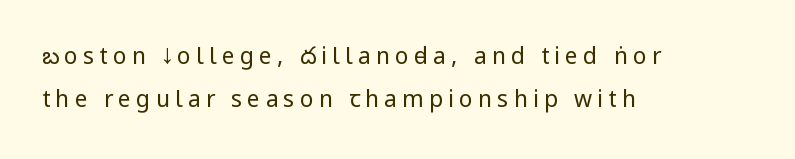
Stroke mass is kept to a normal reading level or below. This is roman type, the default non-slanted kind. How are the letters spaced? Widely, with obvious added tracking. This rendering uses left alignment, leaving the right contour irregular.
